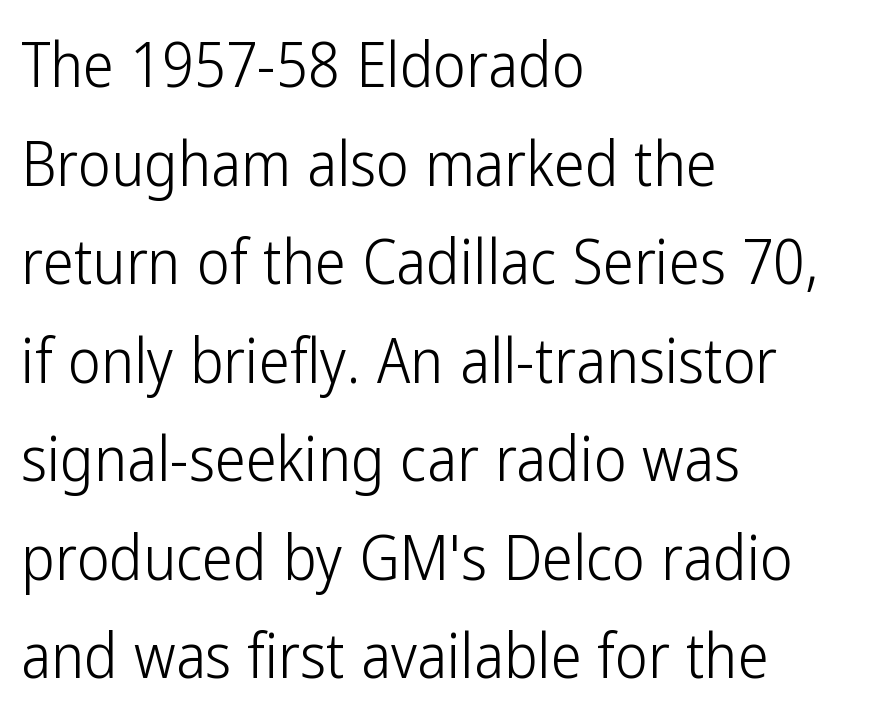
Horizontal bands of white between lines are of average thickness. No extra ink here — the face is not bold. Each letter keeps its own natural width here, so spacing adapts to shape. This rendering employs a face without finishing strokes, i.e., a sans-serif.
